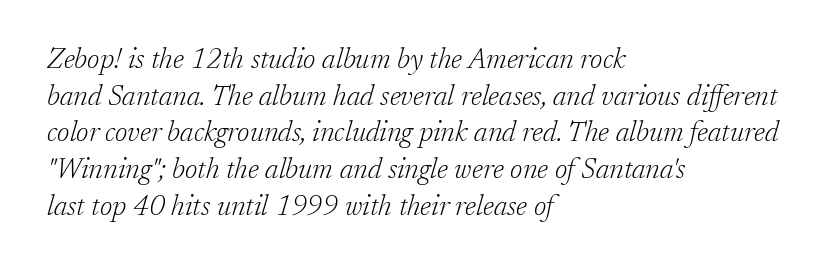
{"serif": "yes", "italic": "yes", "lean": "right", "slant_degrees": 17, "bold": "no", "weight": "light", "width": "normal", "stroke_contrast": "low", "x_height": "medium", "monospaced": "no", "underline": "no", "align": "left", "line_spacing": "normal", "line_spacing_ratio": 1.31, "letter_spacing": "normal", "letter_spacing_em": 0.0, "glyph_px": 28}
